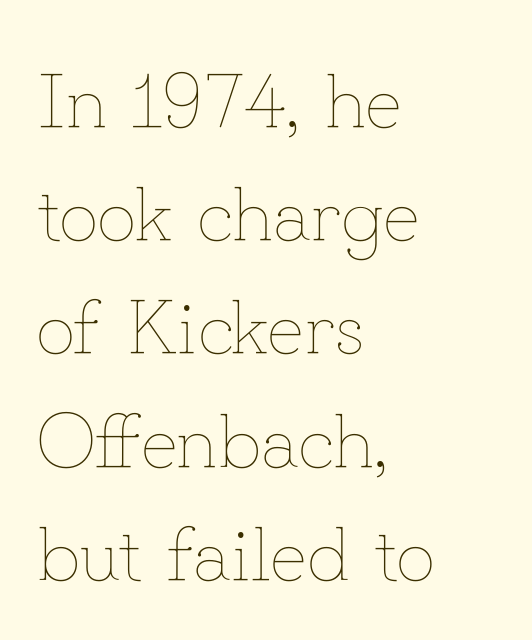
The image shows 77 px thin type, upright; set left-aligned, normal line spacing (1.47x), normal letter spacing, not underlined; low stroke contrast and a small x-height.
